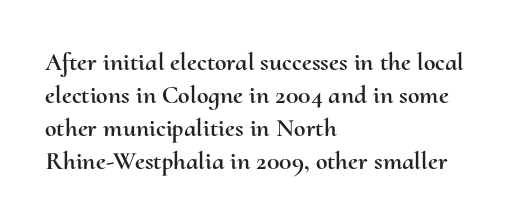
The image shows 26 px text type, upright; set left-aligned, normal line spacing (1.27x), normal letter spacing, not underlined.
